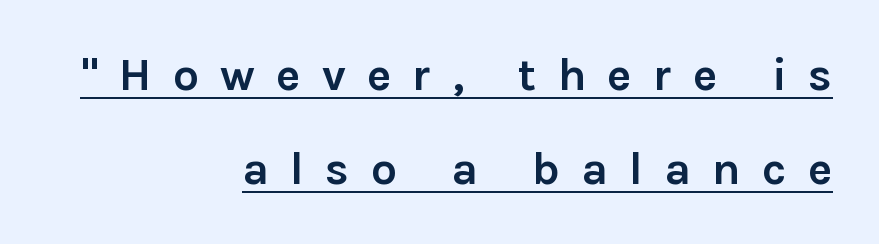
Strong, thick strokes mark this as bold type. The lettering holds an erect, upright posture throughout. Tracking value appears strongly positive — letters spread wide. Is there much room between lines? Yes — plenty of vertical air separates them. Underlining? Definitely there. Every row of glyphs terminates at an identical x-position on the right.
